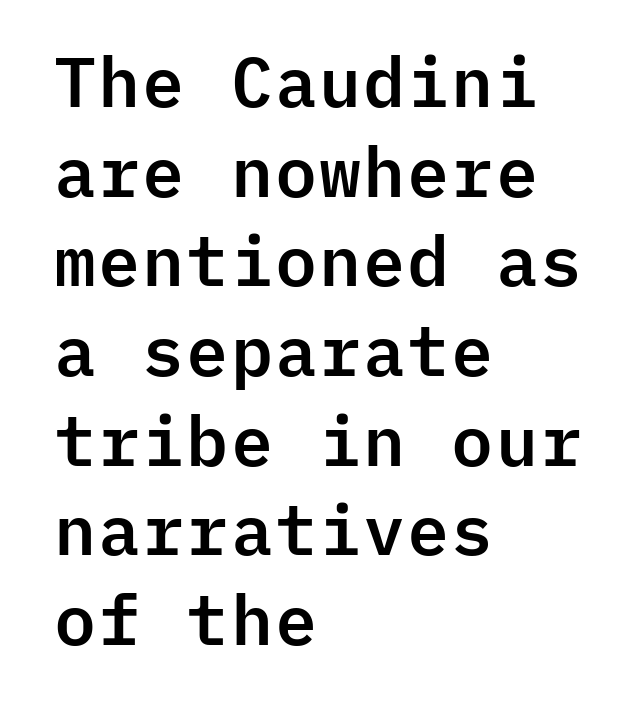
{"serif": "no", "italic": "no", "width": "normal", "stroke_contrast": "low", "x_height": "medium", "monospaced": "yes", "underline": "no", "align": "left", "line_spacing": "normal", "line_spacing_ratio": 1.3, "letter_spacing": "normal", "letter_spacing_em": 0.0, "glyph_px": 69}
